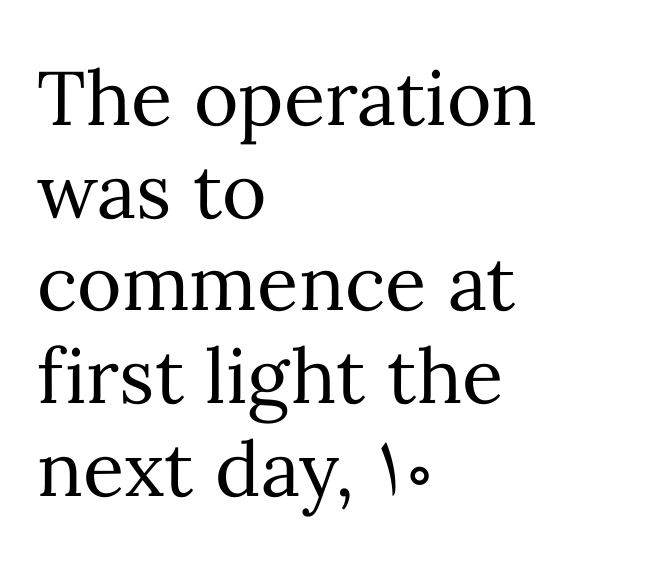
Q: Is the text bold? A: No.
Q: Is the text italic (slanted)? A: No, it is upright.
Q: Is the text underlined? A: No.
Q: How is the paragraph aligned? A: Left-aligned.
Q: Is the spacing between letters normal or unusually wide? A: Normal.
Q: Width (condensed, normal, or wide)? A: Normal.
Q: Stroke contrast? A: Medium.
Q: x-height? A: Medium.
Q: Monospaced? A: No.
